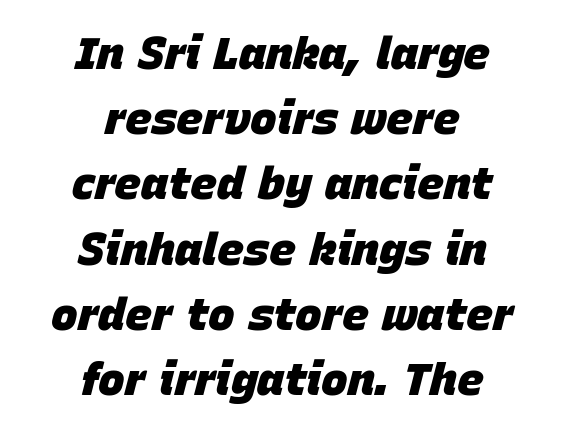
The gaps between neighbouring characters are ordinary and unremarkable. Rows of type keep a routine distance in the vertical direction. Set as a true bold cut, around the 700 mark. Casual observation: everything's sitting right in the middle.
